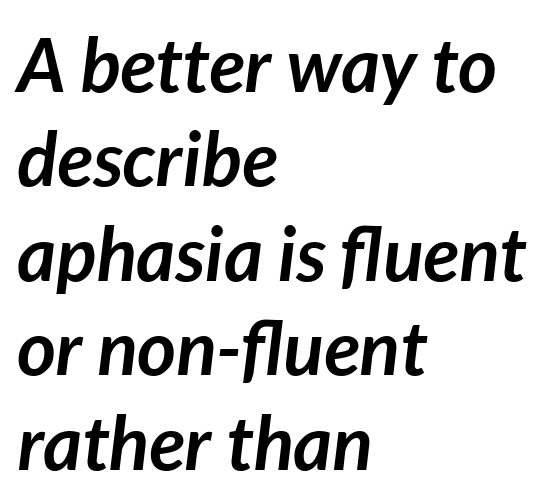
{"italic": "yes", "lean": "right", "slant_degrees": 7, "bold": "yes", "weight": "semibold", "width": "normal", "stroke_contrast": "low", "x_height": "medium", "monospaced": "no", "underline": "no", "align": "left", "line_spacing": "normal", "line_spacing_ratio": 1.26, "letter_spacing": "normal", "letter_spacing_em": 0.0, "glyph_px": 75}
